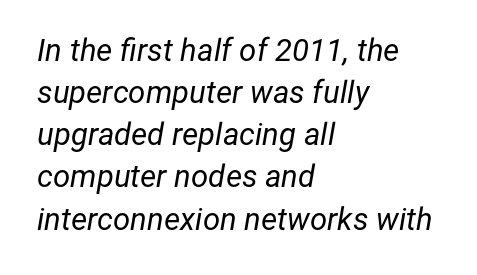
Descender tails drop into unmarked territory. Typeset ragged right — the left edge is the straight one. Interline gaps are of average width in this sample. The passage shown is not bold in any degree. Here the designer chose a conventional face with non-uniform glyph widths.
